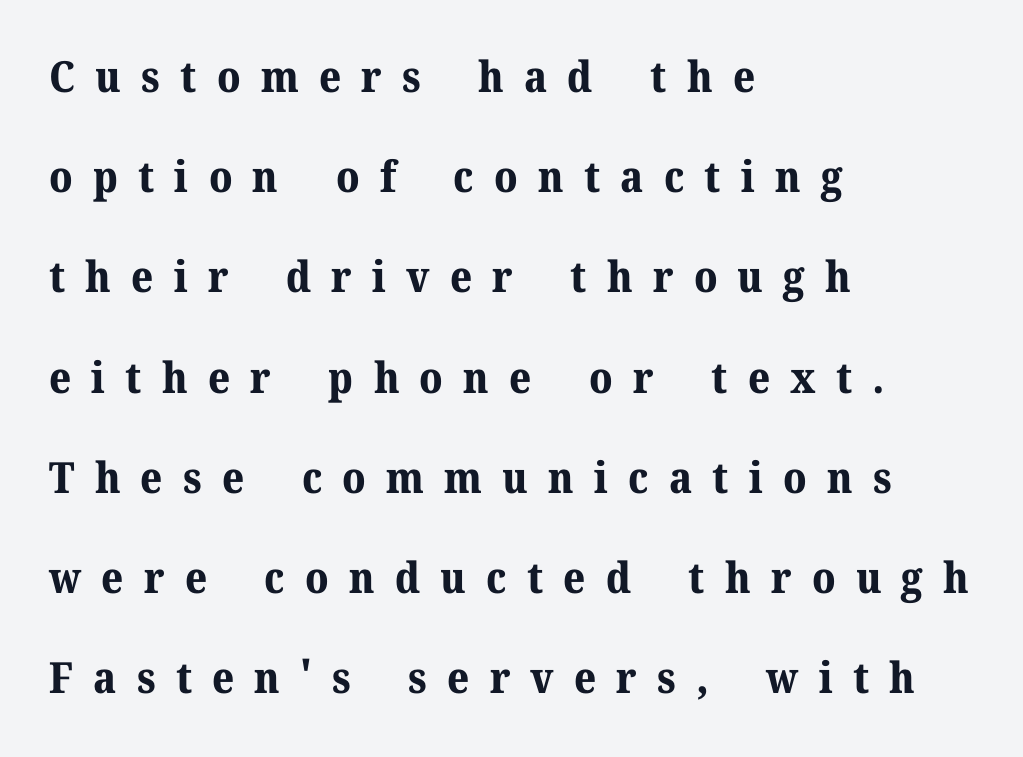
{"serif": "yes", "italic": "no", "bold": "yes", "weight": "bold", "width": "normal", "stroke_contrast": "medium", "x_height": "medium", "monospaced": "no", "underline": "no", "align": "left", "line_spacing": "loose", "line_spacing_ratio": 2.33, "letter_spacing": "wide", "letter_spacing_em": 0.47, "glyph_px": 43}
